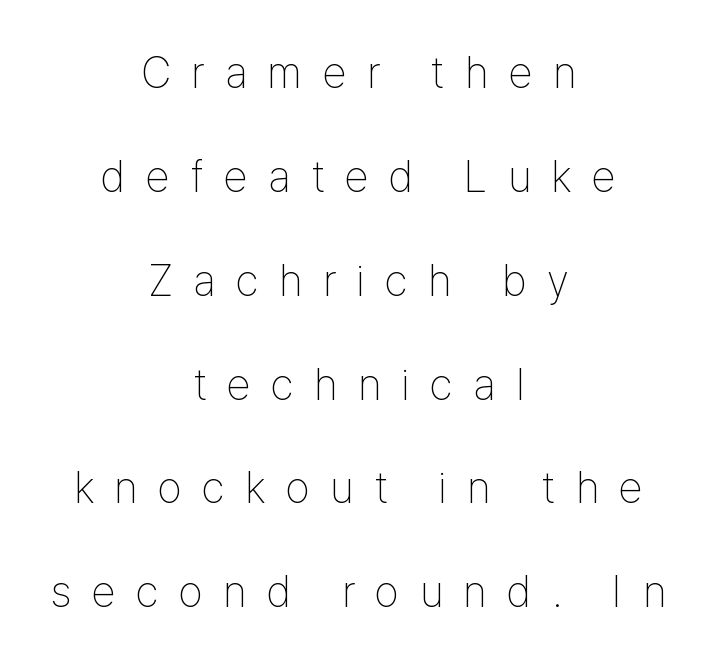
Note: no serifs on the glyphs. Summary of weight: not heavy and not bold. Here the designer chose a conventional face with non-uniform glyph widths. Honestly, the rows look like they've been pulled way apart. Where is the straight margin? There isn't one; the lines are centered. Tracking here is generous; glyphs stand well apart from one another.
